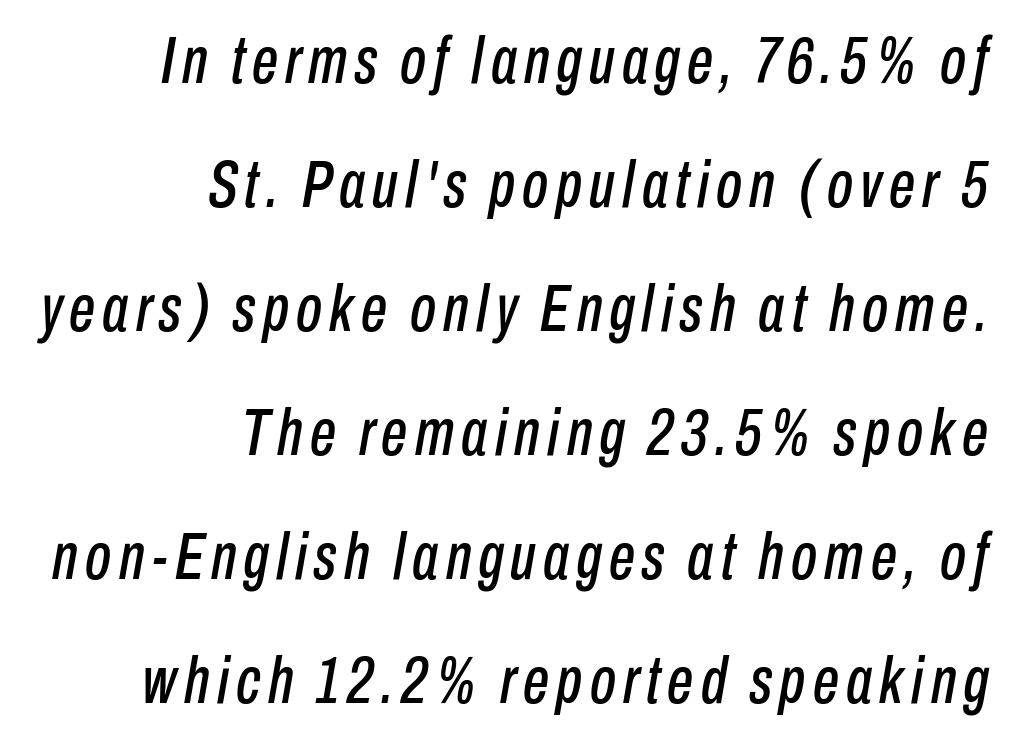
A clean baseline with only descenders dipping below it. Spacing verdict: proportional, widths tailored to each character. Line endings align vertically; line beginnings do not. The typography opts for an oblique posture over an upright one.
